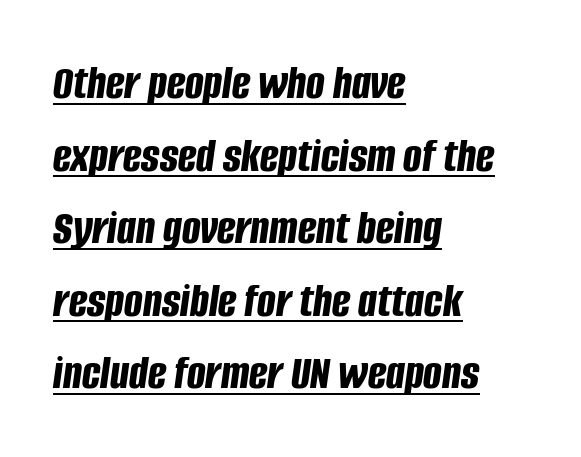
{"italic": "yes", "lean": "right", "slant_degrees": 8, "bold": "yes", "weight": "bold", "width": "condensed", "stroke_contrast": "low", "x_height": "large", "monospaced": "no", "underline": "yes", "align": "left", "line_spacing": "normal", "line_spacing_ratio": 1.48, "letter_spacing": "normal", "letter_spacing_em": 0.0, "glyph_px": 49}
